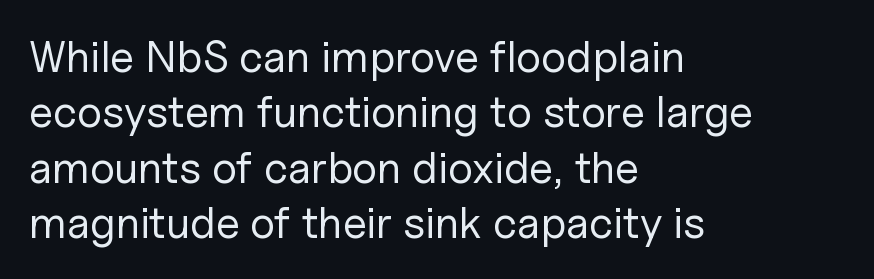
The image shows 44 px regular-weight sans-serif type, upright; set left-aligned, normal line spacing (1.26x), normal letter spacing, not underlined; low stroke contrast and a medium x-height.
